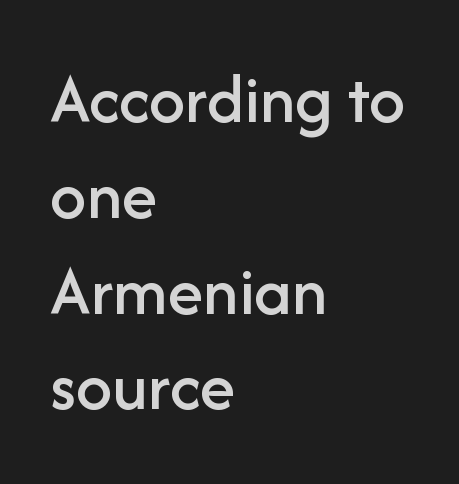
Q: Is the text italic (slanted)? A: No, it is upright.
Q: Is the typeface a serif or a sans-serif typeface? A: Sans-serif.
Q: Is the text underlined? A: No.
Q: How is the paragraph aligned? A: Left-aligned.
Q: Is the spacing between letters normal or unusually wide? A: Normal.
Q: Is the spacing between lines tight, normal or loose? A: Normal.
Q: Width (condensed, normal, or wide)? A: Normal.
Q: Stroke contrast? A: Low.
Q: x-height? A: Medium.
Q: Monospaced? A: No.
